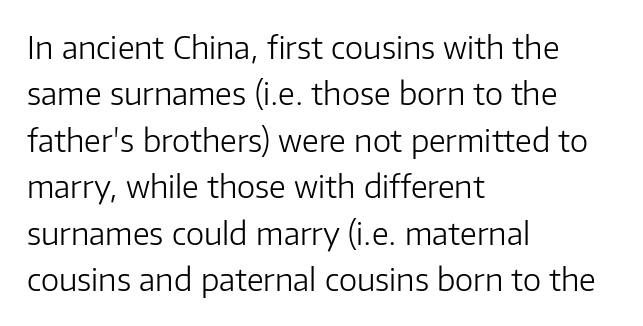
Q: Is the text bold? A: No.
Q: Is the text italic (slanted)? A: No, it is upright.
Q: Is the typeface a serif or a sans-serif typeface? A: Sans-serif.
Q: Is the text underlined? A: No.
Q: How is the paragraph aligned? A: Left-aligned.
Q: Is the spacing between letters normal or unusually wide? A: Normal.
Q: Is the spacing between lines tight, normal or loose? A: Normal.
Q: Width (condensed, normal, or wide)? A: Normal.
Q: Stroke contrast? A: Low.
Q: x-height? A: Medium.
Q: Monospaced? A: No.
